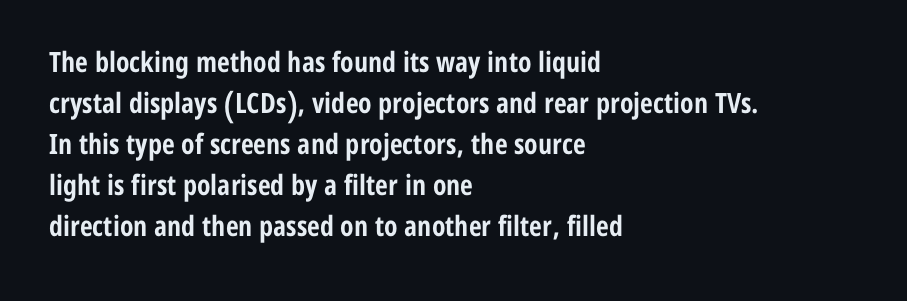
Evenly set lines give the paragraph a standard silhouette. The face used here is a sans, in the tradition of grotesques and geometrics. Line beginnings align vertically; line endings do not. Heavy-handed strokes throughout: this text is bold. The words here are not underlined.
